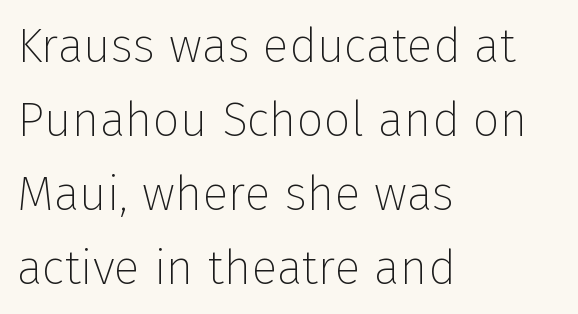
{"serif": "no", "italic": "no", "bold": "no", "weight": "thin", "width": "normal", "stroke_contrast": "low", "x_height": "medium", "monospaced": "no", "underline": "no", "align": "left", "line_spacing": "normal", "line_spacing_ratio": 1.54, "letter_spacing": "normal", "letter_spacing_em": 0.0, "glyph_px": 48}
